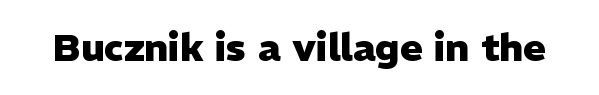
{"serif": "no", "italic": "no", "bold": "yes", "weight": "heavy", "width": "normal", "stroke_contrast": "low", "x_height": "medium", "monospaced": "no", "underline": "no", "letter_spacing": "normal", "letter_spacing_em": 0.0, "glyph_px": 38}
